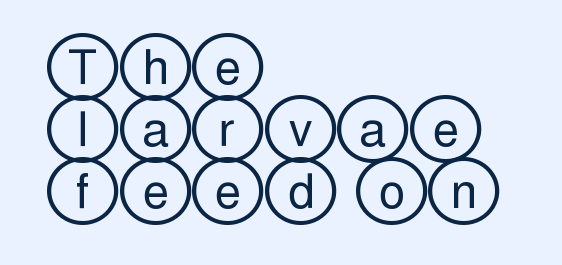
Q: Is the text italic (slanted)? A: No, it is upright.
Q: Is the text underlined? A: No.
Q: How is the paragraph aligned? A: Left-aligned.
Q: Is the spacing between letters normal or unusually wide? A: Normal.
Q: Is the spacing between lines tight, normal or loose? A: Normal.
Q: Width (condensed, normal, or wide)? A: Wide.
Q: x-height? A: Large.
